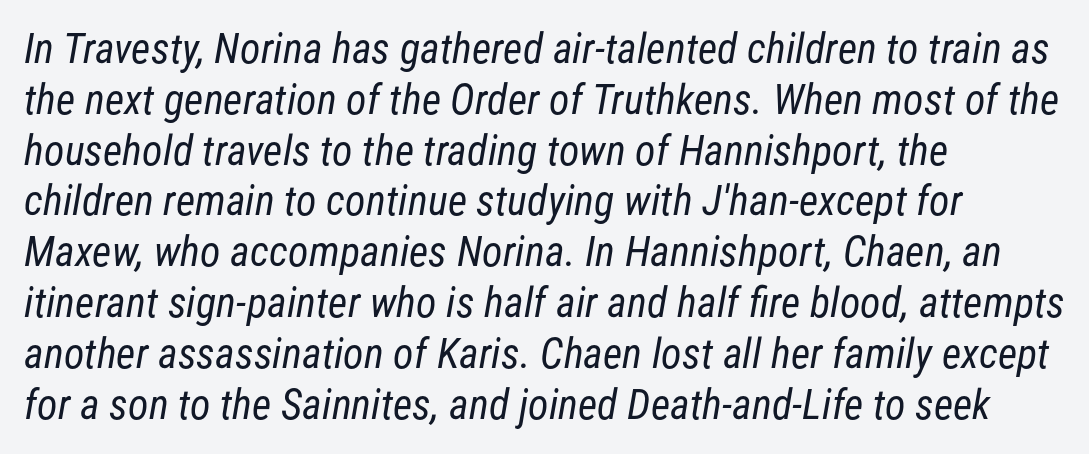
Q: Is the text bold? A: No.
Q: Is the typeface a serif or a sans-serif typeface? A: Sans-serif.
Q: Is the text underlined? A: No.
Q: How is the paragraph aligned? A: Left-aligned.
Q: Is the spacing between letters normal or unusually wide? A: Normal.
Q: Width (condensed, normal, or wide)? A: Condensed.
Q: Stroke contrast? A: Low.
Q: x-height? A: Medium.
Q: Monospaced? A: No.
